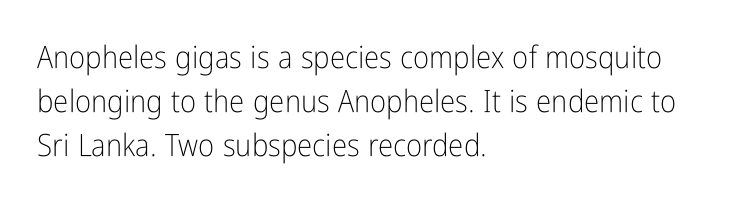
Q: Is the text bold? A: No.
Q: Is the text italic (slanted)? A: No, it is upright.
Q: Is the typeface a serif or a sans-serif typeface? A: Sans-serif.
Q: Is the text underlined? A: No.
Q: How is the paragraph aligned? A: Left-aligned.
Q: Is the spacing between letters normal or unusually wide? A: Normal.
Q: Is the spacing between lines tight, normal or loose? A: Normal.
Q: Width (condensed, normal, or wide)? A: Condensed.
Q: Stroke contrast? A: Low.
Q: x-height? A: Medium.
Q: Monospaced? A: No.
